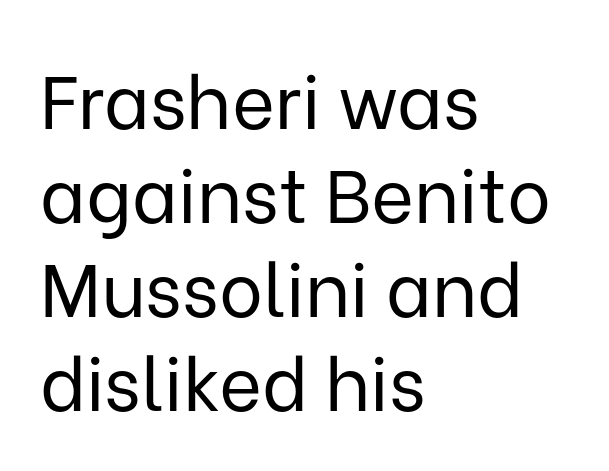
Q: Is the text bold? A: No.
Q: Is the text italic (slanted)? A: No, it is upright.
Q: Is the typeface a serif or a sans-serif typeface? A: Sans-serif.
Q: Is the text underlined? A: No.
Q: How is the paragraph aligned? A: Left-aligned.
Q: Is the spacing between letters normal or unusually wide? A: Normal.
Q: Is the spacing between lines tight, normal or loose? A: Normal.
Q: Width (condensed, normal, or wide)? A: Normal.
Q: Stroke contrast? A: Low.
Q: x-height? A: Medium.
Q: Monospaced? A: No.
